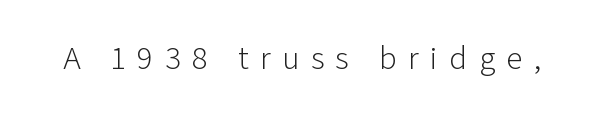
{"serif": "no", "italic": "no", "bold": "no", "weight": "light", "width": "normal", "stroke_contrast": "low", "x_height": "medium", "monospaced": "no", "underline": "no", "letter_spacing": "wide", "letter_spacing_em": 0.35, "glyph_px": 33}
